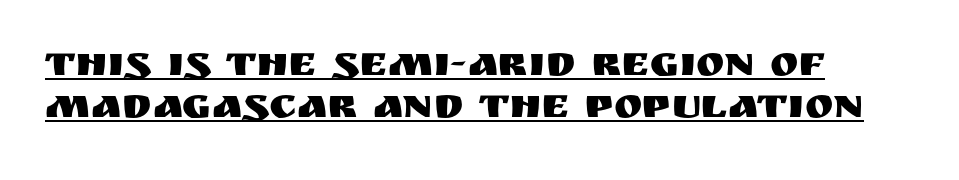
Q: Is the text italic (slanted)? A: No, it is upright.
Q: Is the typeface a serif or a sans-serif typeface? A: Sans-serif.
Q: Is the text underlined? A: Yes.
Q: How is the paragraph aligned? A: Left-aligned.
Q: Is the spacing between letters normal or unusually wide? A: Normal.
Q: Is the spacing between lines tight, normal or loose? A: Tight.
Q: Width (condensed, normal, or wide)? A: Normal.
Q: Stroke contrast? A: Medium.
Q: x-height? A: Large.
Q: Monospaced? A: No.
